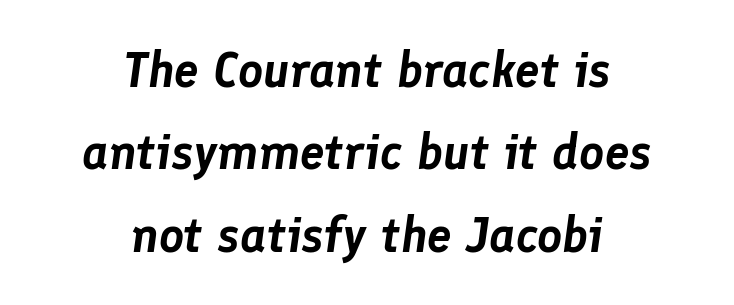
{"italic": "yes", "lean": "right", "slant_degrees": 8, "width": "normal", "stroke_contrast": "low", "x_height": "medium", "monospaced": "no", "underline": "no", "align": "center", "line_spacing": "normal", "line_spacing_ratio": 1.68, "letter_spacing": "normal", "letter_spacing_em": 0.0, "glyph_px": 49}
